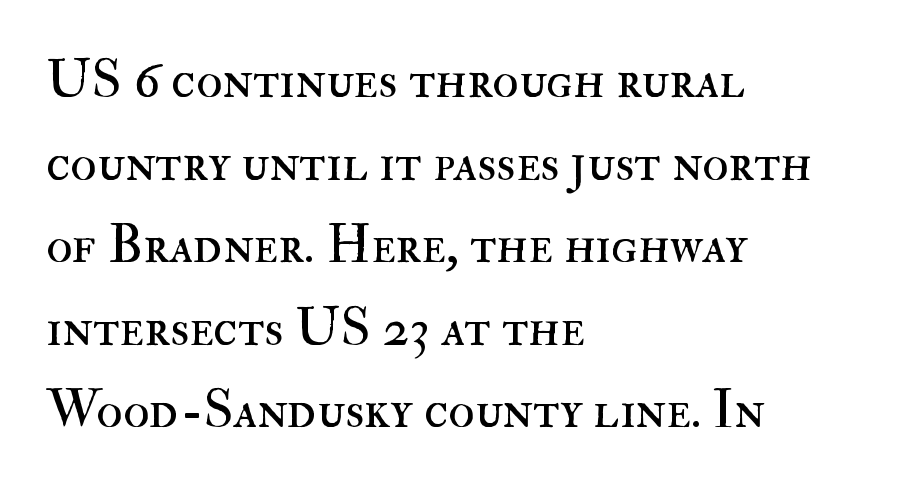
The image shows 54 px regular-weight type, upright; set left-aligned, normal line spacing (1.53x), normal letter spacing, not underlined; high stroke contrast and a small x-height.
